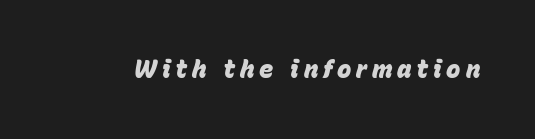
The font is running at its bold setting. Style check: oblique. The foot of each line stays bare and open. The type is letterspaced generously, with wide tracking.
